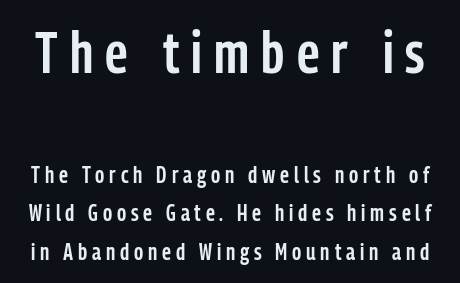
The image shows 58 px semibold, condensed sans-serif type, upright; set normal line spacing (1.68x), unusually wide letter spacing (+0.21 em), not underlined; the first (top) block is 2.52x larger; low stroke contrast and a medium x-height.
